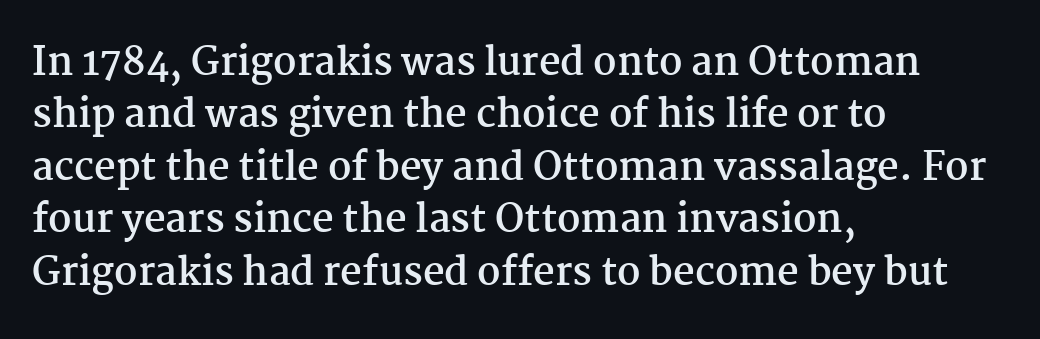
The image shows 38 px semibold serif type, upright; set left-aligned, normal line spacing (1.38x), normal letter spacing, not underlined; medium stroke contrast and a medium x-height.
